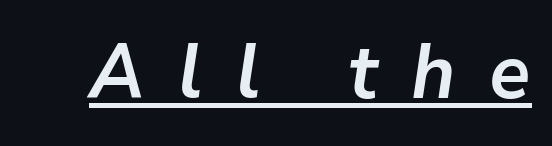
Glyph-to-glyph distance is far greater than everyday printed text. Emphasis is given by a line drawn under the lettering. You could not count columns in this text — the font is proportionally spaced. Is the type slanted? Yes — the strokes lean at a clear angle. Look at the stroke-to-counter ratio: heavy, a bold.
